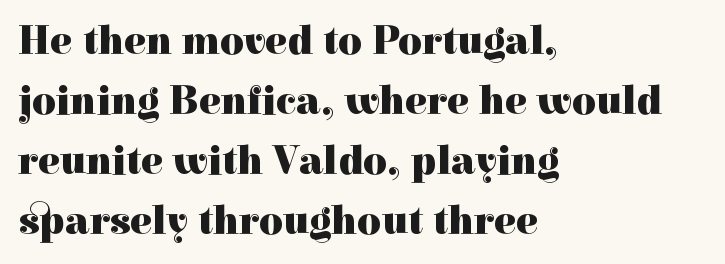
{"serif": "yes", "italic": "no", "bold": "yes", "weight": "heavy", "width": "normal", "x_height": "medium", "monospaced": "no", "underline": "no", "align": "left", "line_spacing": "normal", "line_spacing_ratio": 1.46, "letter_spacing": "normal", "letter_spacing_em": 0.0, "glyph_px": 41}
